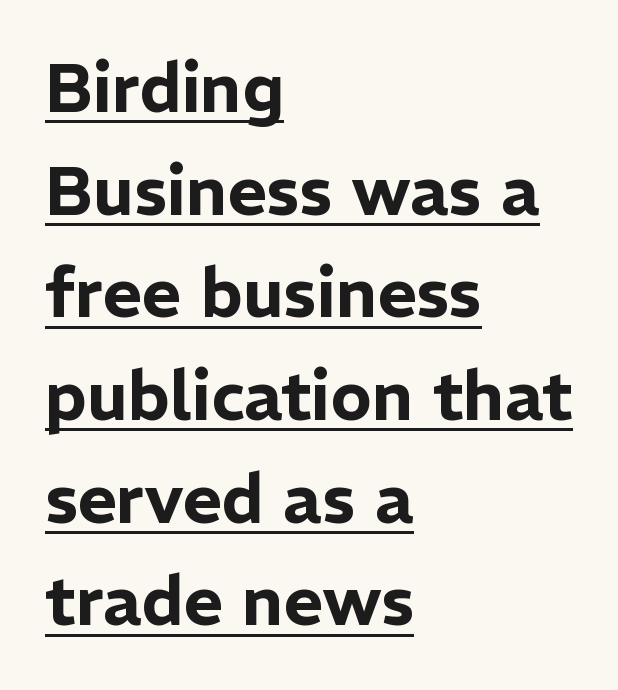
The image shows 68 px sans-serif type, upright; set left-aligned, normal line spacing (1.51x), normal letter spacing, underlined; low stroke contrast and a medium x-height.
